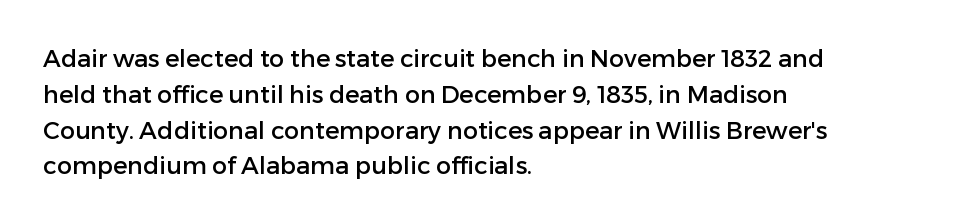
Q: Is the text italic (slanted)? A: No, it is upright.
Q: Is the text underlined? A: No.
Q: How is the paragraph aligned? A: Left-aligned.
Q: Is the spacing between letters normal or unusually wide? A: Normal.
Q: Is the spacing between lines tight, normal or loose? A: Normal.
